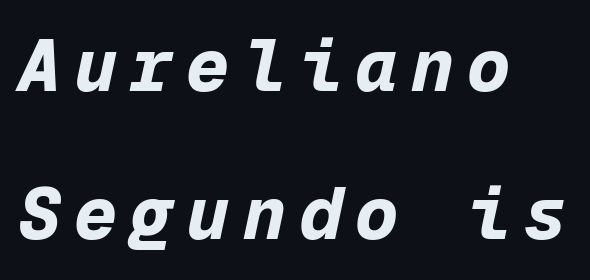
{"italic": "yes", "lean": "right", "slant_degrees": 12, "bold": "yes", "weight": "bold", "width": "normal", "stroke_contrast": "low", "x_height": "medium", "monospaced": "yes", "underline": "no", "align": "left", "line_spacing": "loose", "line_spacing_ratio": 2.06, "glyph_px": 72}
